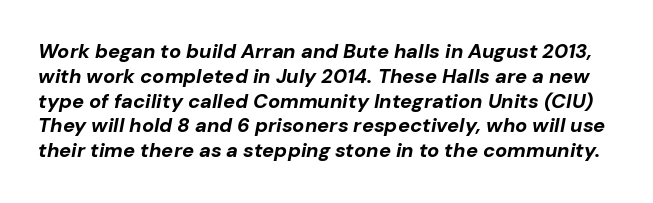
The image shows 20 px bold type, italic (leaning right); set line spacing 1.24x, normal letter spacing, not underlined.
